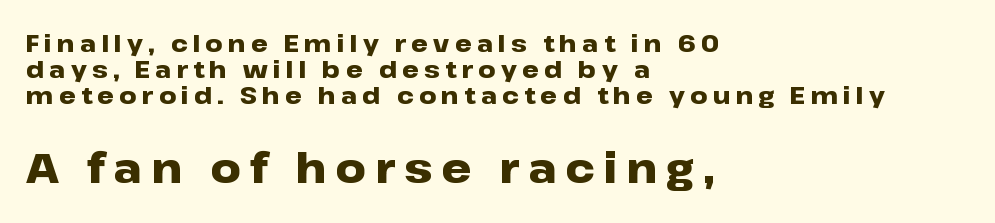
The image shows 42 px heavy, wide sans-serif type, upright; set left-aligned, tight line spacing (1.09x), unusually wide letter spacing (+0.21 em), not underlined; the second (bottom) block is 1.75x larger; low stroke contrast and a medium x-height.
